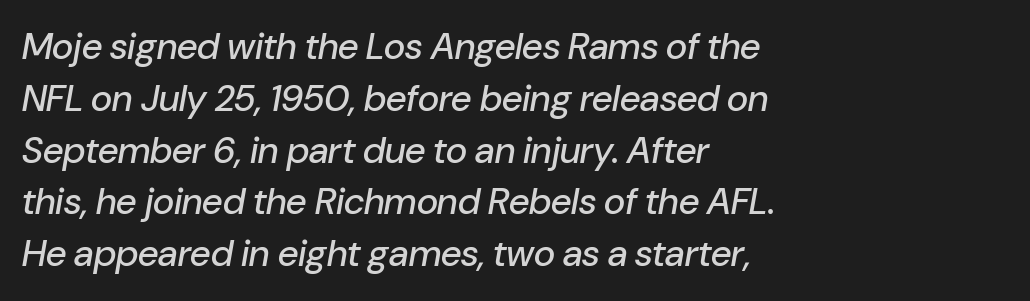
Q: Is the text italic (slanted)? A: Yes, it leans right by about 10 degrees.
Q: Is the text underlined? A: No.
Q: How is the paragraph aligned? A: Left-aligned.
Q: Is the spacing between letters normal or unusually wide? A: Normal.
Q: Is the spacing between lines tight, normal or loose? A: Normal.
Q: Width (condensed, normal, or wide)? A: Normal.
Q: Stroke contrast? A: Low.
Q: x-height? A: Medium.
Q: Monospaced? A: No.
